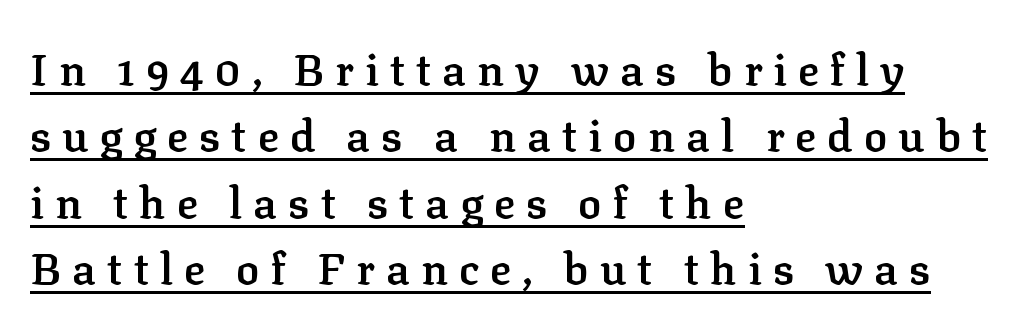
Q: Is the text bold? A: Semi-bold.
Q: Is the text italic (slanted)? A: No, it is upright.
Q: Is the typeface a serif or a sans-serif typeface? A: Serif.
Q: Is the text underlined? A: Yes.
Q: How is the paragraph aligned? A: Left-aligned.
Q: Is the spacing between letters normal or unusually wide? A: Unusually wide.
Q: Is the spacing between lines tight, normal or loose? A: Normal.
Q: Width (condensed, normal, or wide)? A: Normal.
Q: Stroke contrast? A: Low.
Q: x-height? A: Medium.
Q: Monospaced? A: No.
